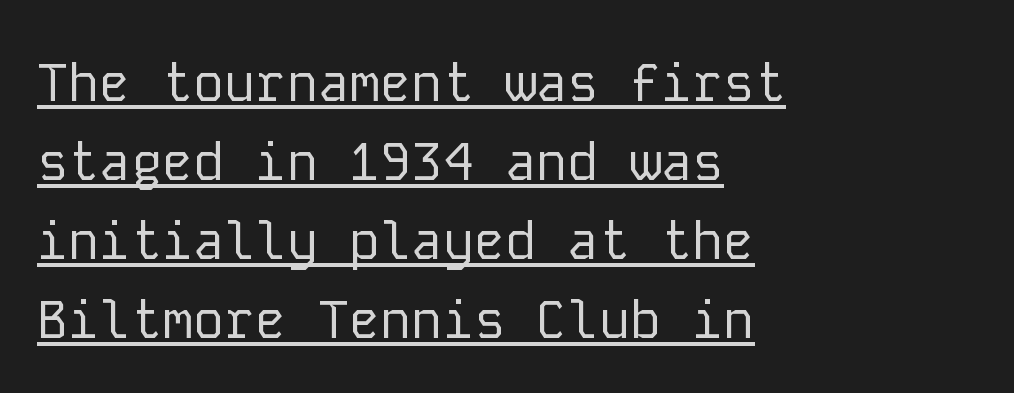
The image shows 52 px regular-weight sans-serif type, upright, monospaced; set left-aligned, normal line spacing (1.52x), normal letter spacing, underlined; low stroke contrast and a medium x-height.
